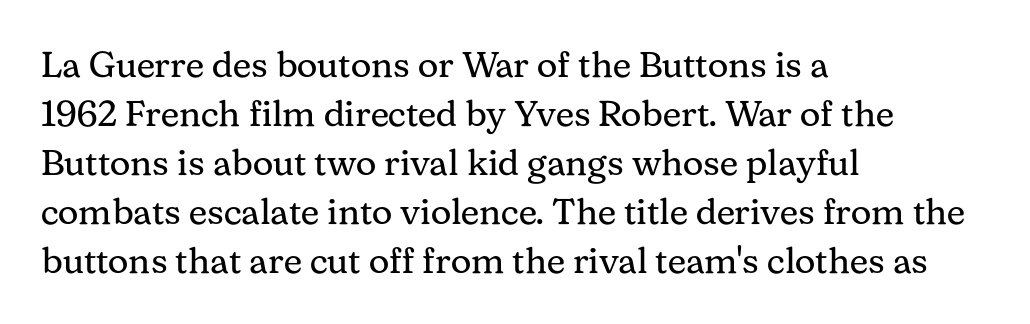
{"serif": "yes", "italic": "no", "bold": "no", "weight": "regular", "width": "normal", "stroke_contrast": "medium", "x_height": "medium", "monospaced": "no", "underline": "no", "align": "left", "line_spacing": "normal", "line_spacing_ratio": 1.36, "letter_spacing": "normal", "letter_spacing_em": 0.0, "glyph_px": 36}
